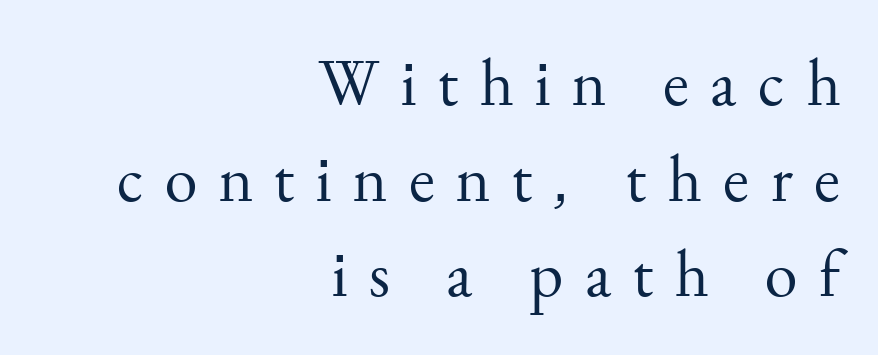
{"serif": "yes", "italic": "no", "bold": "no", "weight": "regular", "width": "normal", "stroke_contrast": "medium", "x_height": "small", "monospaced": "no", "underline": "no", "align": "right", "line_spacing": "normal", "line_spacing_ratio": 1.45, "letter_spacing": "wide", "letter_spacing_em": 0.33, "glyph_px": 66}
